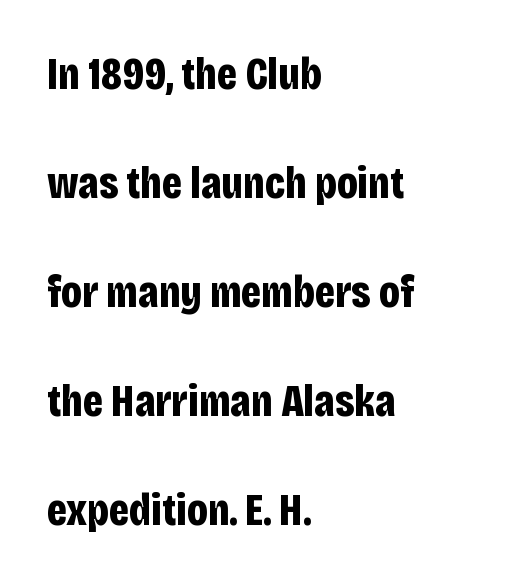
Q: Is the text bold? A: Yes.
Q: Is the text italic (slanted)? A: No, it is upright.
Q: Is the typeface a serif or a sans-serif typeface? A: Sans-serif.
Q: Is the text underlined? A: No.
Q: How is the paragraph aligned? A: Left-aligned.
Q: Is the spacing between letters normal or unusually wide? A: Normal.
Q: Is the spacing between lines tight, normal or loose? A: Loose.
Q: Width (condensed, normal, or wide)? A: Condensed.
Q: Stroke contrast? A: Low.
Q: x-height? A: Large.
Q: Monospaced? A: No.
